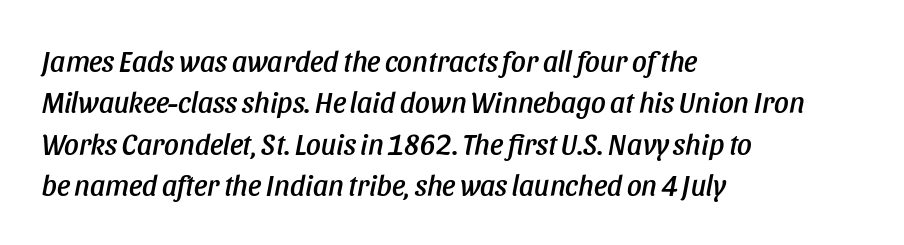
Check the space under the baseline: it is left empty. Students, observe: this is what conventionally led text looks like. In terms of letterspacing, this is plain default setting. The text block is weighted toward the left margin, trailing off unevenly rightward. Posture: slanted. Do the characters align in a grid? No, the font is proportional.
